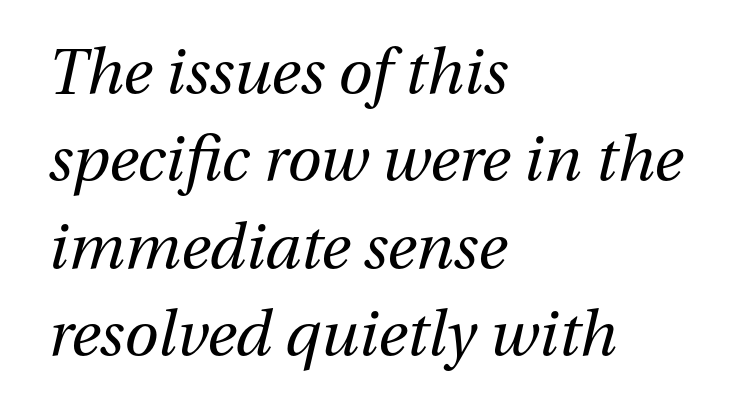
This rendering leaves character spacing at its baseline value. This reads as an unemphasized weight, regular at the heaviest. Is this a fixed-width face? No — the glyphs have proportional, varying widths. Descenders hang freely into open space. This rendering uses left alignment, leaving the right contour irregular.
